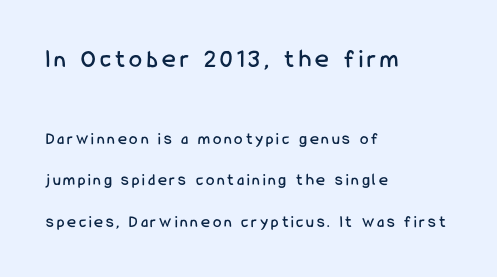
{"italic": "no", "underline": "no", "align": "left", "line_spacing": "loose", "line_spacing_ratio": 2.43, "larger_block": "first", "size_ratio": 1.53, "glyph_px": 26}
